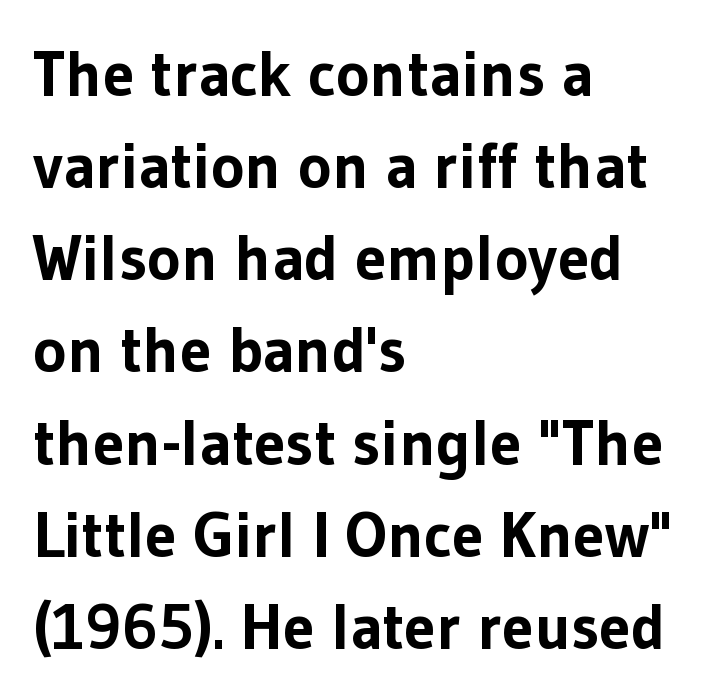
{"serif": "no", "italic": "no", "bold": "yes", "weight": "bold", "width": "normal", "stroke_contrast": "low", "x_height": "medium", "monospaced": "no", "underline": "no", "align": "left", "line_spacing": "normal", "line_spacing_ratio": 1.44, "letter_spacing": "normal", "letter_spacing_em": 0.0, "glyph_px": 64}
